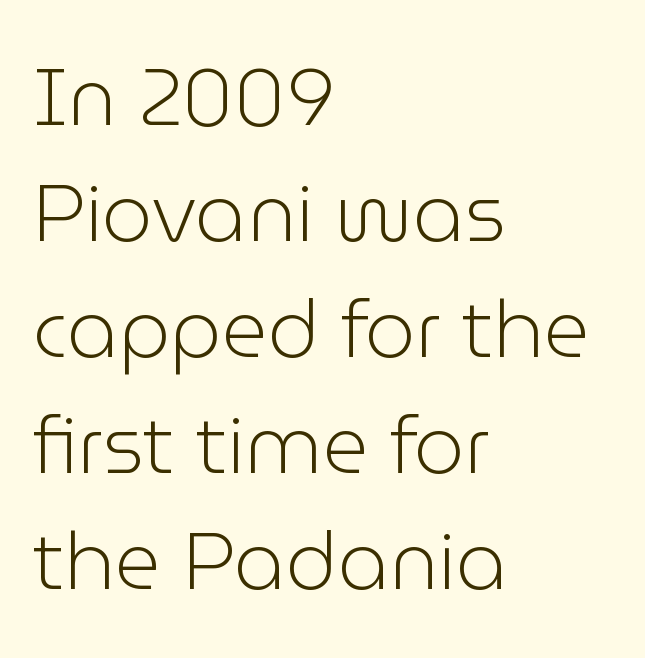
Q: Is the text bold? A: No.
Q: Is the text italic (slanted)? A: No, it is upright.
Q: Is the typeface a serif or a sans-serif typeface? A: Sans-serif.
Q: Is the text underlined? A: No.
Q: How is the paragraph aligned? A: Left-aligned.
Q: Is the spacing between letters normal or unusually wide? A: Normal.
Q: Is the spacing between lines tight, normal or loose? A: Normal.
Q: Width (condensed, normal, or wide)? A: Normal.
Q: Stroke contrast? A: Low.
Q: x-height? A: Medium.
Q: Monospaced? A: No.
